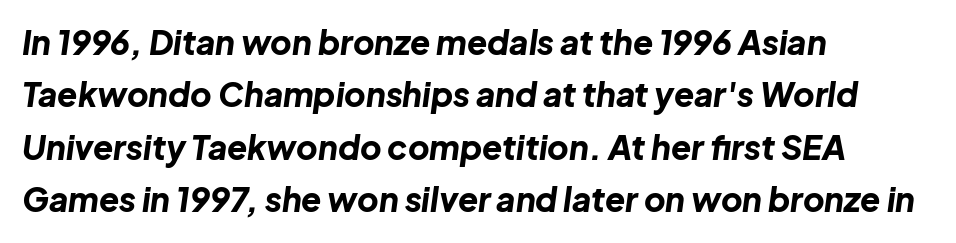
Q: Is the text bold? A: Yes.
Q: Is the text italic (slanted)? A: Yes, it leans right by about 8 degrees.
Q: Is the text underlined? A: No.
Q: How is the paragraph aligned? A: Left-aligned.
Q: Is the spacing between letters normal or unusually wide? A: Normal.
Q: Is the spacing between lines tight, normal or loose? A: Normal.
Q: Width (condensed, normal, or wide)? A: Normal.
Q: Stroke contrast? A: Low.
Q: x-height? A: Medium.
Q: Monospaced? A: No.
